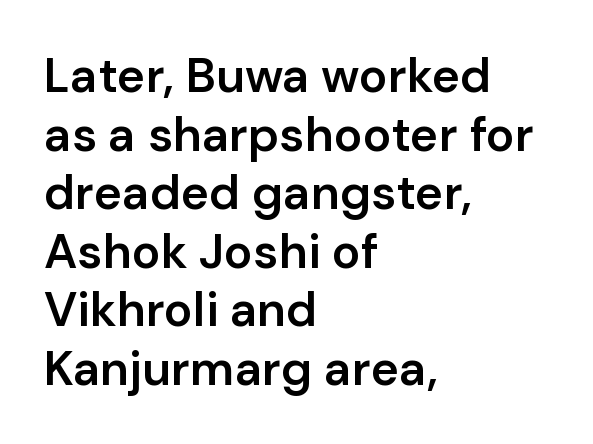
The glyphs in this specimen are sans serif. Standard letterfit; no display-style spreading of the glyphs. Is the type bold? Partly — it's a semibold, heavier than regular but not fully bold. A typesetter would call this proportional, since set widths differ per character. The letters stand straight up with perfectly vertical stems. Reading down the block, your eye returns to a fixed left position each line.
